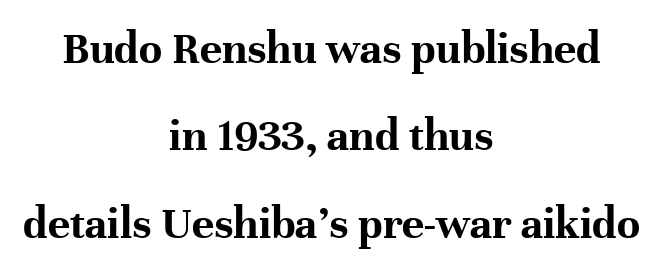
The image shows 47 px bold serif type, upright; set centered, line spacing 1.86x, normal letter spacing, not underlined; high stroke contrast and a medium x-height.
